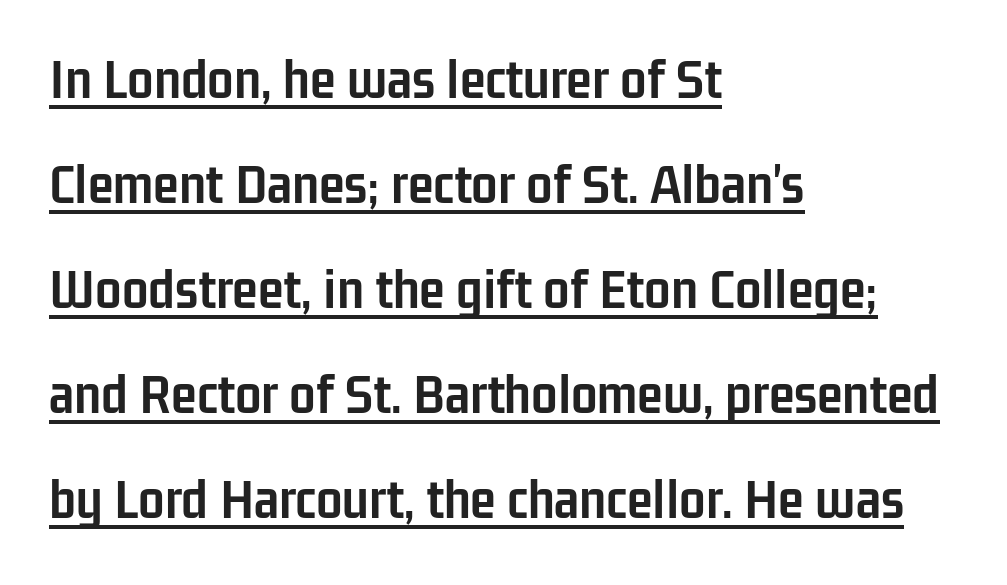
Q: Is the text bold? A: Yes.
Q: Is the text italic (slanted)? A: No, it is upright.
Q: Is the typeface a serif or a sans-serif typeface? A: Sans-serif.
Q: Is the text underlined? A: Yes.
Q: How is the paragraph aligned? A: Left-aligned.
Q: Is the spacing between letters normal or unusually wide? A: Normal.
Q: Width (condensed, normal, or wide)? A: Condensed.
Q: Stroke contrast? A: Low.
Q: x-height? A: Medium.
Q: Monospaced? A: No.
